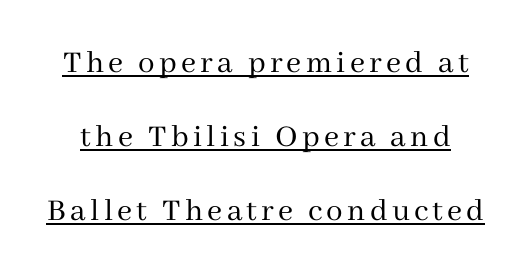
Q: Is the text bold? A: No.
Q: Is the text italic (slanted)? A: No, it is upright.
Q: Is the typeface a serif or a sans-serif typeface? A: Serif.
Q: Is the text underlined? A: Yes.
Q: Is the spacing between lines tight, normal or loose? A: Loose.
Q: Width (condensed, normal, or wide)? A: Normal.
Q: Stroke contrast? A: Medium.
Q: x-height? A: Medium.
Q: Monospaced? A: No.
